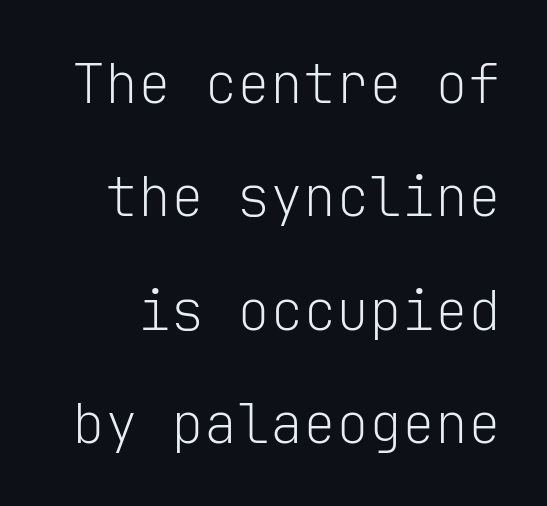
Q: Is the text bold? A: No.
Q: Is the text italic (slanted)? A: No, it is upright.
Q: Is the typeface a serif or a sans-serif typeface? A: Sans-serif.
Q: Is the text underlined? A: No.
Q: Is the spacing between letters normal or unusually wide? A: Normal.
Q: Is the spacing between lines tight, normal or loose? A: Loose.
Q: Width (condensed, normal, or wide)? A: Normal.
Q: Stroke contrast? A: Low.
Q: x-height? A: Medium.
Q: Monospaced? A: Yes.
